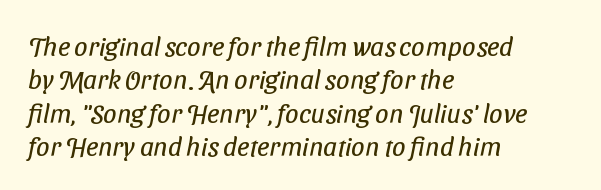
Leftover space on each line is placed entirely after the last word. Descender tails drop into unmarked territory. Standard letterfit; no display-style spreading of the glyphs. The font sits on the lighter half of the weight spectrum, regular included.
